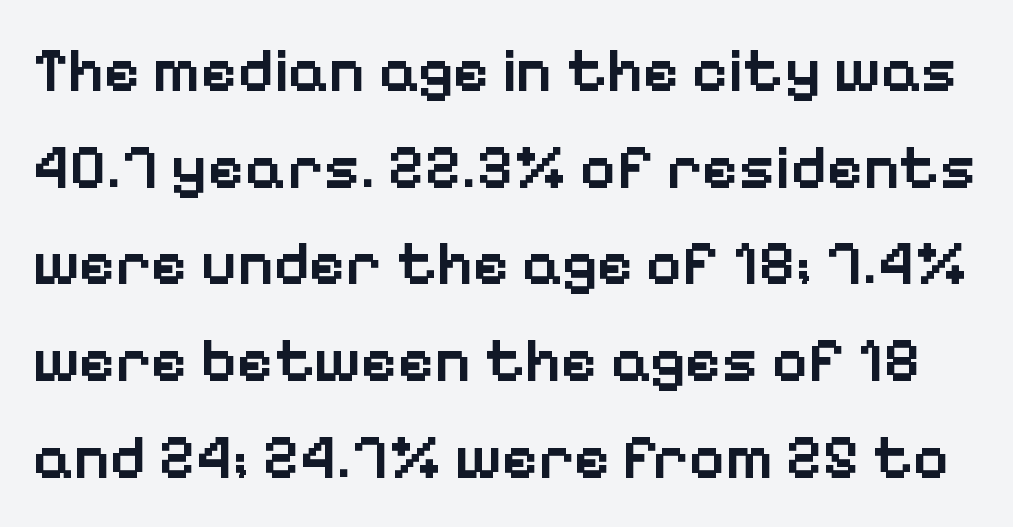
The image shows 62 px semibold sans-serif type, upright; set normal line spacing (1.56x), normal letter spacing, not underlined; low stroke contrast and a medium x-height.
